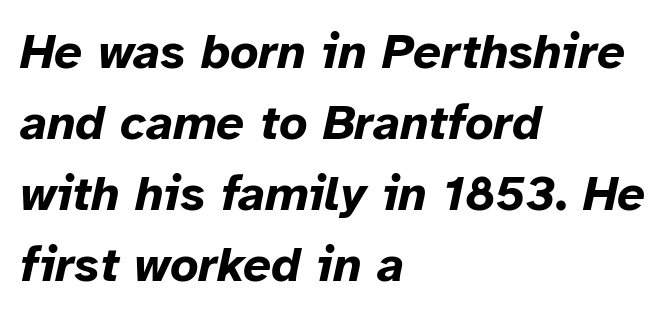
Proportional: the letters do not fall into vertical columns. The specimen omits any rule beneath the text block's lines. The setting favours the left margin, as ordinary paragraphs usually do. Characters are canted at an angle relative to the baseline's perpendicular. Weight check: bold — yes, fully. Glyph-to-glyph distance matches everyday printed text.
